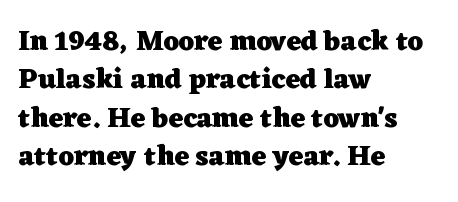
Students, observe: this is what conventionally led text looks like. I'd call this a serif setting — the letters wear small feet. What weight is shown? A full bold with thick strokes. In terms of letterspacing, this is plain default setting. The words here are not underlined.
